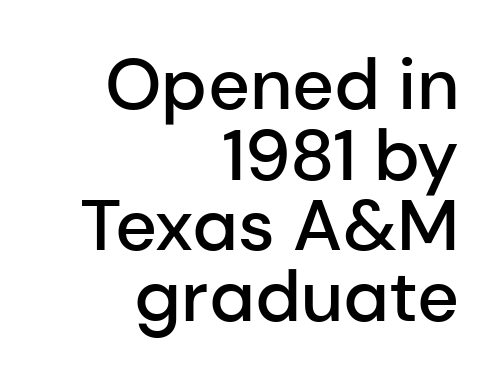
The image shows 72 px semibold sans-serif type, upright; set right-aligned, tight line spacing (0.98x), normal letter spacing, not underlined; low stroke contrast and a medium x-height.
